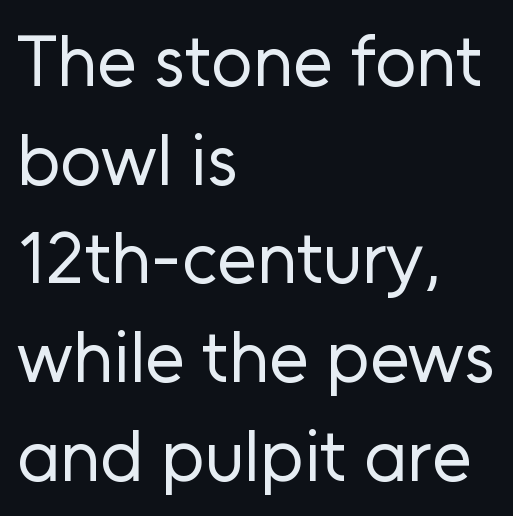
{"serif": "no", "italic": "no", "bold": "no", "weight": "regular", "width": "normal", "stroke_contrast": "low", "x_height": "medium", "monospaced": "no", "underline": "no", "align": "left", "line_spacing": "normal", "line_spacing_ratio": 1.37, "letter_spacing": "normal", "letter_spacing_em": 0.0, "glyph_px": 72}
